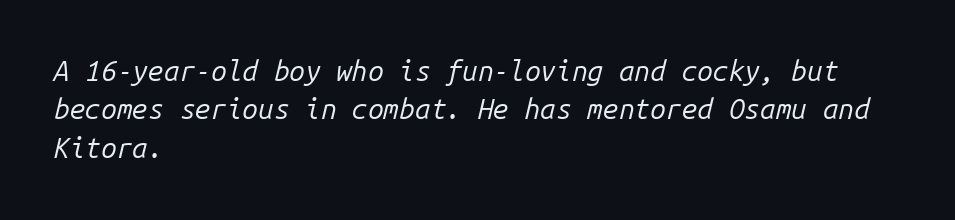
Letter spacing: default. Summary of vertical rhythm: regular, with standard interline spacing. The letters march in equal steps, a hallmark of fixed-pitch type. The area under the type is left untouched.
